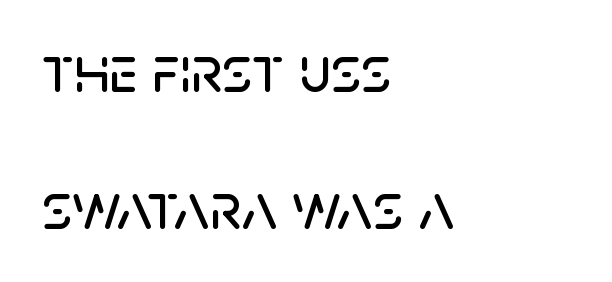
{"serif": "no", "italic": "no", "width": "normal", "stroke_contrast": "low", "x_height": "large", "monospaced": "no", "underline": "no", "align": "left", "line_spacing": "loose", "line_spacing_ratio": 2.05, "letter_spacing": "normal", "letter_spacing_em": 0.0, "glyph_px": 67}
